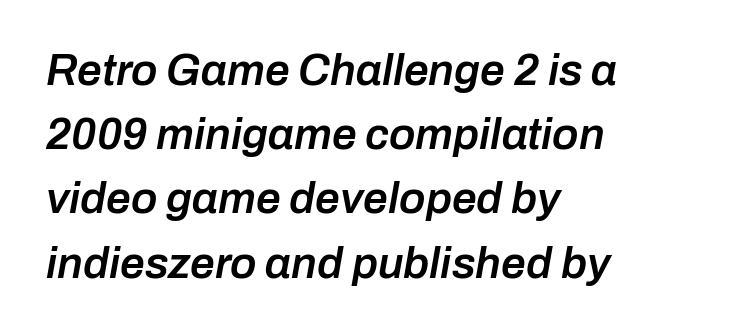
The glyphs are unaccompanied by any horizontal stroke below them. Tracking here is standard; glyphs follow each other at the usual distance. Designer's note — italics engaged. The face used here is a semibold: visibly heavier than regular, lighter than bold.
